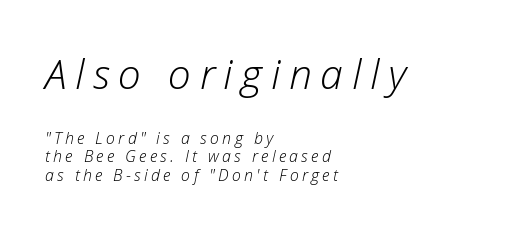
{"italic": "yes", "lean": "right", "slant_degrees": 12, "bold": "no", "weight": "light", "width": "normal", "stroke_contrast": "low", "x_height": "medium", "monospaced": "no", "underline": "no", "align": "left", "line_spacing_ratio": 1.17, "letter_spacing": "wide", "letter_spacing_em": 0.21, "larger_block": "first", "size_ratio": 2.56, "glyph_px": 41}
